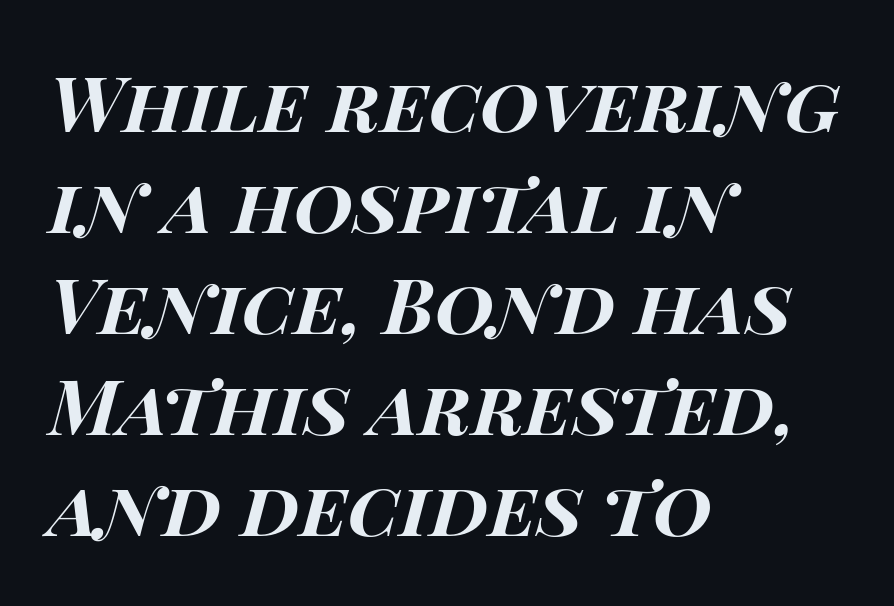
{"italic": "yes", "lean": "right", "slant_degrees": 15, "bold": "yes", "weight": "bold", "width": "wide", "stroke_contrast": "high", "x_height": "large", "monospaced": "no", "underline": "no", "align": "left", "line_spacing": "normal", "line_spacing_ratio": 1.33, "letter_spacing": "normal", "letter_spacing_em": 0.0, "glyph_px": 76}
